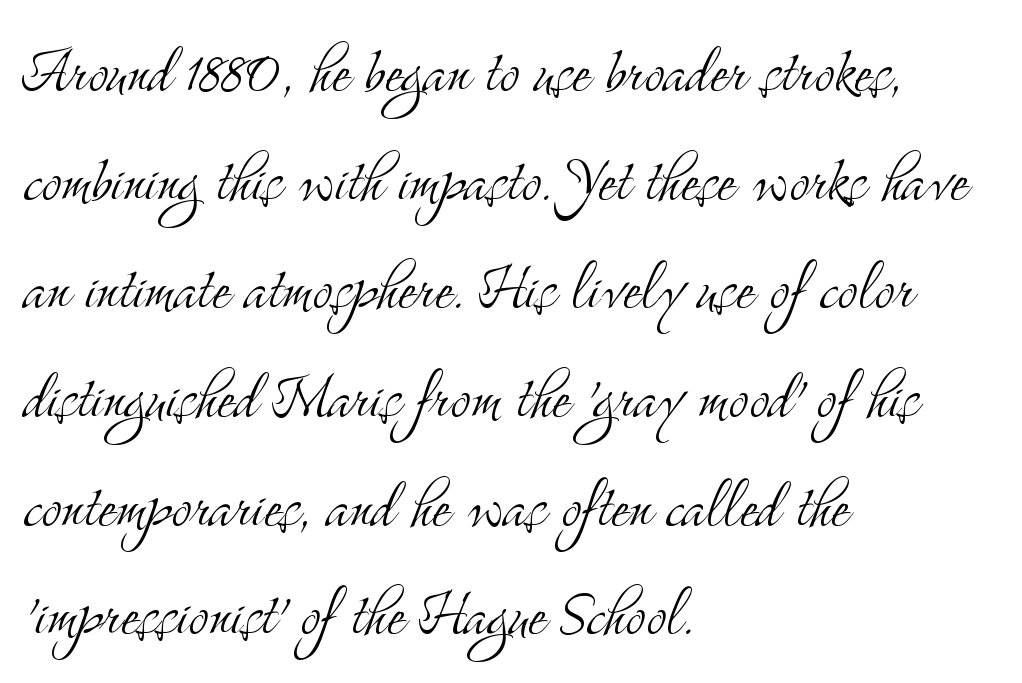
This is serif lettering, the kind often seen in printed books. One-word summary of the alignment: left. Each stroke keeps to a modest, everyday thickness or less. The gap between lines stays unmarked. The face used here is proportionally spaced, like ordinary book or web type.
